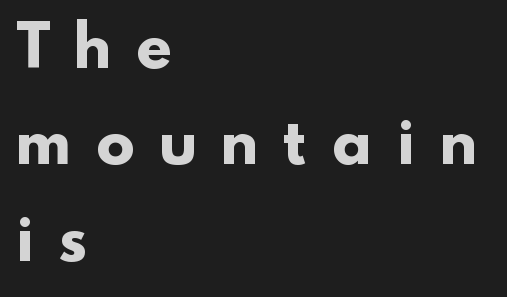
The image shows 57 px heavy sans-serif type; set left-aligned, normal line spacing (1.69x), unusually wide letter spacing (+0.43 em), not underlined; low stroke contrast and a small x-height.
